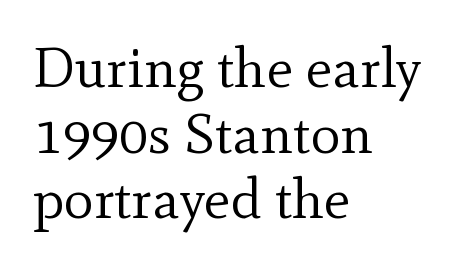
Q: Is the text bold? A: No.
Q: Is the text italic (slanted)? A: No, it is upright.
Q: Is the typeface a serif or a sans-serif typeface? A: Serif.
Q: Is the text underlined? A: No.
Q: How is the paragraph aligned? A: Left-aligned.
Q: Is the spacing between letters normal or unusually wide? A: Normal.
Q: Width (condensed, normal, or wide)? A: Normal.
Q: x-height? A: Small.
Q: Monospaced? A: No.
